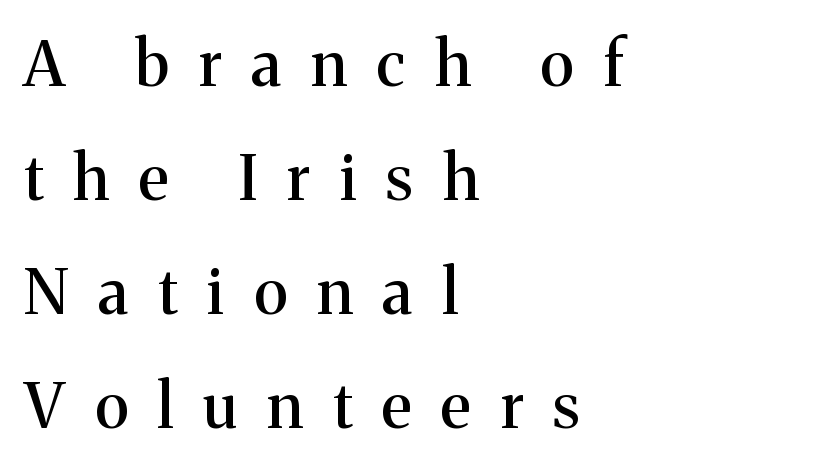
This sample uses expanded letter spacing, leaving extra air between glyphs. The space directly below the letters is spotless. The paragraph shown leans on its left margin. Here the designer chose a conventional face with non-uniform glyph widths. A serif font was chosen for this passage. Posture: straight, roman, zero tilt.
